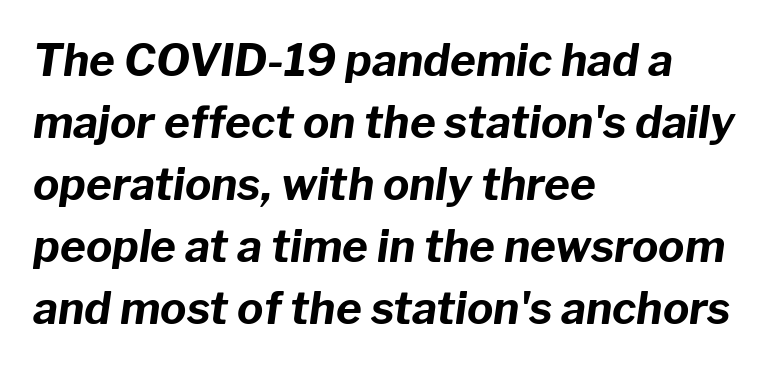
Q: Is the text bold? A: Yes.
Q: Is the text italic (slanted)? A: Yes, it leans right by about 8 degrees.
Q: Is the text underlined? A: No.
Q: How is the paragraph aligned? A: Left-aligned.
Q: Is the spacing between letters normal or unusually wide? A: Normal.
Q: Is the spacing between lines tight, normal or loose? A: Normal.
Q: Width (condensed, normal, or wide)? A: Normal.
Q: Stroke contrast? A: Low.
Q: x-height? A: Medium.
Q: Monospaced? A: No.
